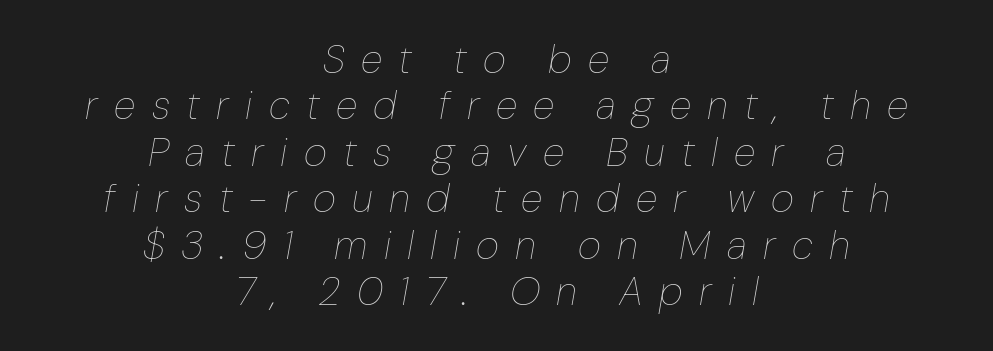
The image shows 40 px thin type, italic (leaning right); set centered, line spacing 1.16x, unusually wide letter spacing (+0.41 em), not underlined; low stroke contrast and a medium x-height.
